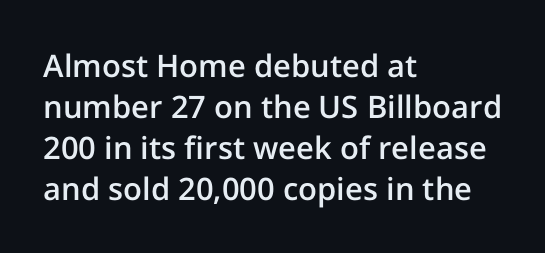
{"serif": "no", "italic": "no", "bold": "semi", "weight": "semibold", "width": "normal", "stroke_contrast": "low", "x_height": "medium", "monospaced": "no", "underline": "no", "align": "left", "line_spacing": "normal", "line_spacing_ratio": 1.32, "letter_spacing": "normal", "letter_spacing_em": 0.0, "glyph_px": 31}
